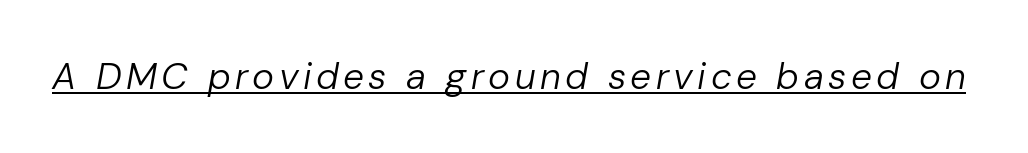
Q: Is the text bold? A: No.
Q: Is the text italic (slanted)? A: Yes, it leans right by about 10 degrees.
Q: Is the text underlined? A: Yes.
Q: Width (condensed, normal, or wide)? A: Normal.
Q: Stroke contrast? A: Low.
Q: x-height? A: Medium.
Q: Monospaced? A: No.
